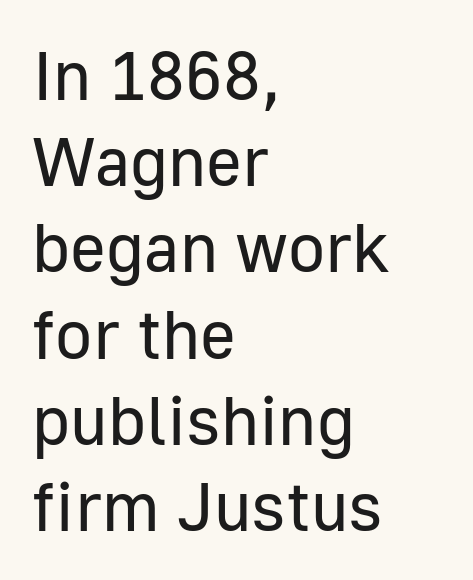
This is not heavy type; no bold has been used. How are the letters spaced? Ordinarily, with no added tracking. The compositor pushed each line to the left boundary. A clean baseline with only descenders dipping below it.
